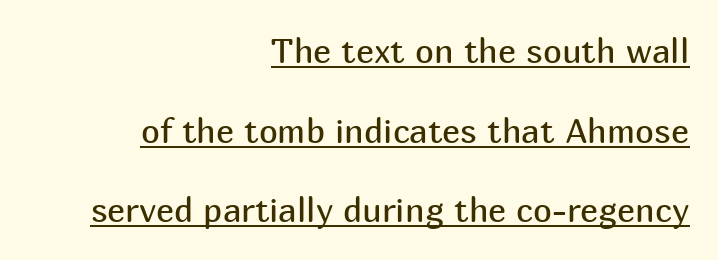
Underlining? Definitely there. Serifs: no, the terminals of the letterforms are clean. Do the letters lean? They stand straight. The rendering uses natural spacing where letterforms have individual widths. The rendering uses a large line-height, opening up the rows. The compositor pushed each line to the right boundary.
